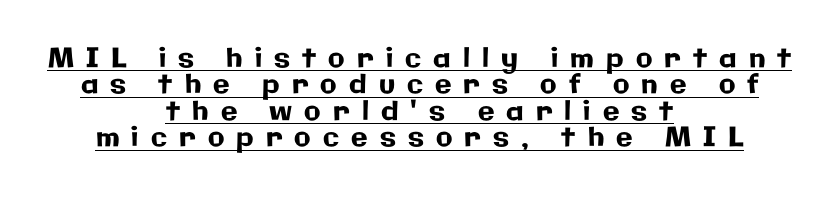
The image shows 27 px text type, upright; set centered, tight line spacing (0.98x), unusually wide letter spacing (+0.45 em), underlined.
